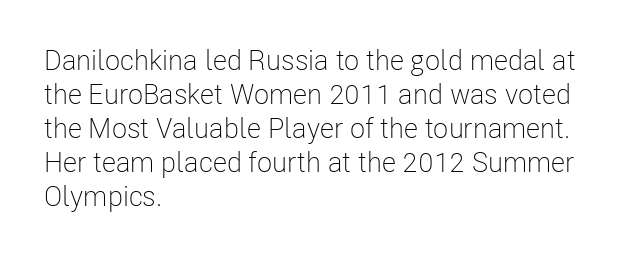
The image shows 28 px light, condensed sans-serif type, upright; set left-aligned, line spacing 1.21x, normal letter spacing, not underlined; low stroke contrast and a medium x-height.
